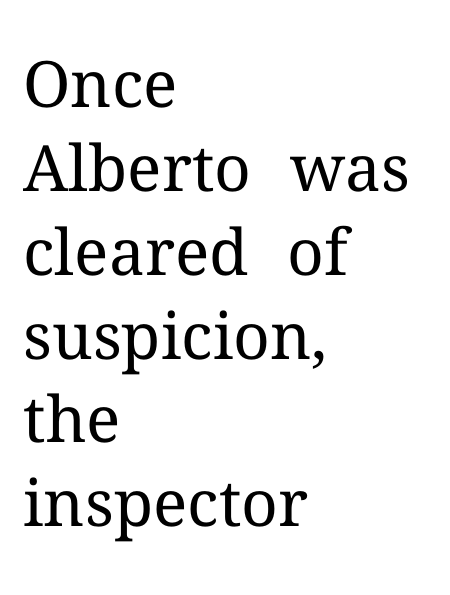
Q: Is the text bold? A: No.
Q: Is the text italic (slanted)? A: No, it is upright.
Q: Is the typeface a serif or a sans-serif typeface? A: Serif.
Q: Is the text underlined? A: No.
Q: How is the paragraph aligned? A: Left-aligned.
Q: Is the spacing between letters normal or unusually wide? A: Normal.
Q: Is the spacing between lines tight, normal or loose? A: Normal.
Q: Width (condensed, normal, or wide)? A: Normal.
Q: Stroke contrast? A: Medium.
Q: x-height? A: Medium.
Q: Monospaced? A: No.
